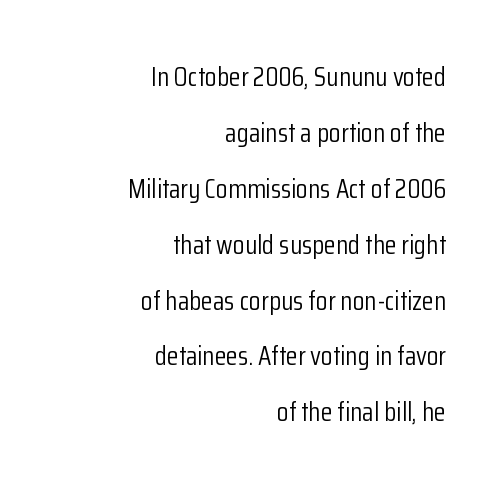
The text block is weighted toward the right margin, trailing off unevenly leftward. The lines are spread far apart with generous leading. The zone under the glyphs is completely vacant. Is the type heavy? It reads as light-to-regular instead. This sample uses plain, unmodified letter spacing. Style check: upright.
